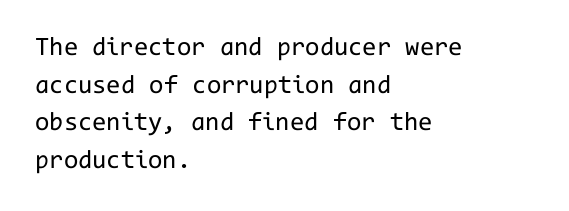
{"italic": "no", "bold": "no", "underline": "no", "align": "left", "line_spacing": "normal", "line_spacing_ratio": 1.45, "letter_spacing": "normal", "letter_spacing_em": 0.0, "glyph_px": 26}
